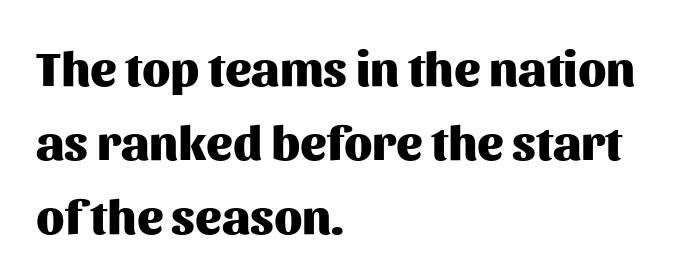
Q: Is the text bold? A: Yes.
Q: Is the text italic (slanted)? A: No, it is upright.
Q: Is the typeface a serif or a sans-serif typeface? A: Sans-serif.
Q: Is the text underlined? A: No.
Q: How is the paragraph aligned? A: Left-aligned.
Q: Is the spacing between letters normal or unusually wide? A: Normal.
Q: Is the spacing between lines tight, normal or loose? A: Normal.
Q: Width (condensed, normal, or wide)? A: Normal.
Q: Stroke contrast? A: Medium.
Q: x-height? A: Medium.
Q: Monospaced? A: No.
